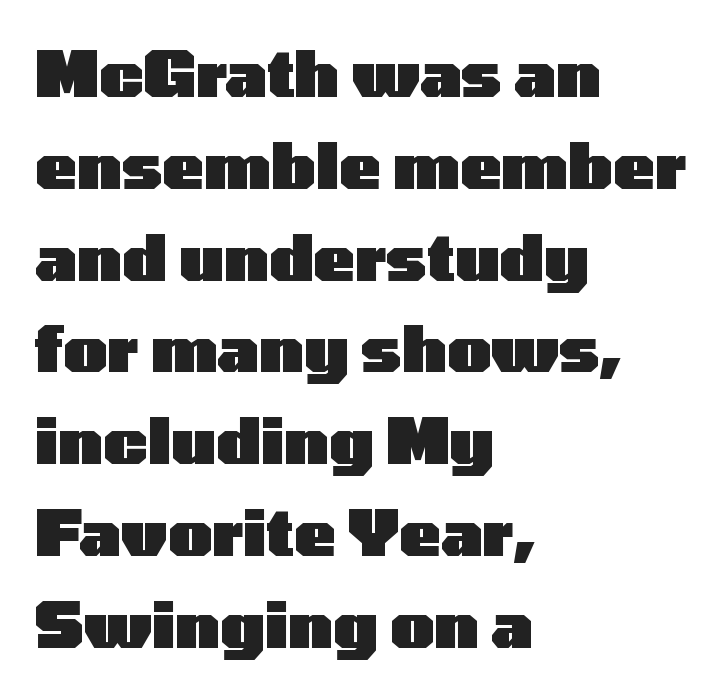
Q: Is the text bold? A: Yes.
Q: Is the text italic (slanted)? A: No, it is upright.
Q: Is the typeface a serif or a sans-serif typeface? A: Sans-serif.
Q: Is the text underlined? A: No.
Q: How is the paragraph aligned? A: Left-aligned.
Q: Is the spacing between letters normal or unusually wide? A: Normal.
Q: Is the spacing between lines tight, normal or loose? A: Normal.
Q: Width (condensed, normal, or wide)? A: Wide.
Q: Stroke contrast? A: Low.
Q: x-height? A: Medium.
Q: Monospaced? A: No.
